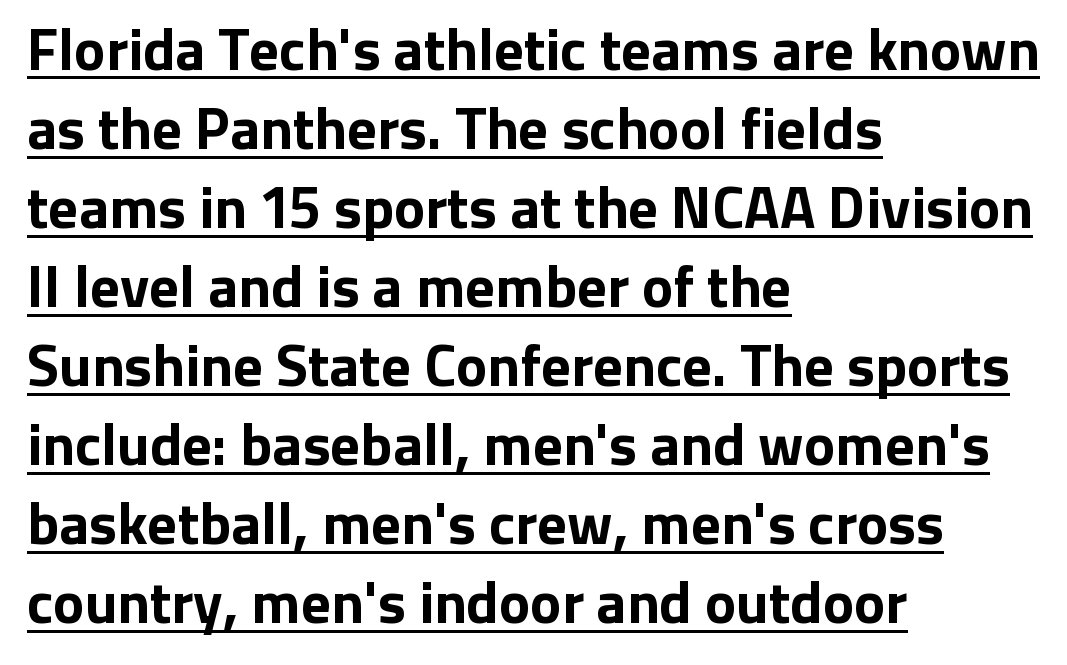
In terms of posture, this sample is upright. Every letter is thick-stroked: bold, no question. The space between consecutive lines is moderate. One-word summary of the alignment: left. Serif or sans? Sans — the stroke terminals are bare.
